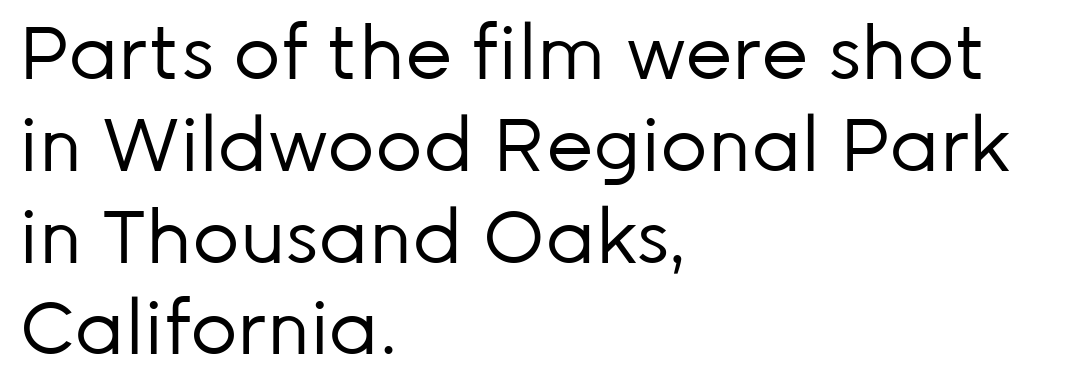
{"serif": "no", "italic": "no", "bold": "no", "weight": "regular", "width": "normal", "stroke_contrast": "low", "x_height": "medium", "monospaced": "no", "underline": "no", "align": "left", "line_spacing_ratio": 1.24, "letter_spacing": "normal", "letter_spacing_em": 0.0, "glyph_px": 74}
